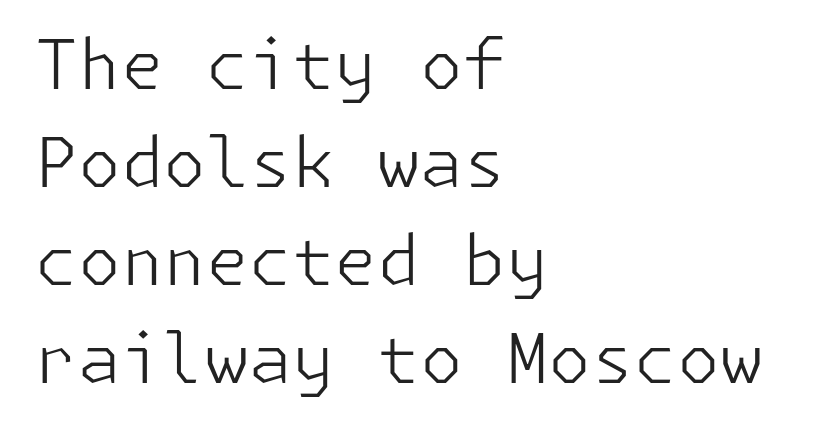
Q: Is the text bold? A: No.
Q: Is the text italic (slanted)? A: No, it is upright.
Q: Is the typeface a serif or a sans-serif typeface? A: Sans-serif.
Q: Is the text underlined? A: No.
Q: How is the paragraph aligned? A: Left-aligned.
Q: Is the spacing between letters normal or unusually wide? A: Normal.
Q: Is the spacing between lines tight, normal or loose? A: Normal.
Q: Width (condensed, normal, or wide)? A: Normal.
Q: Stroke contrast? A: Low.
Q: x-height? A: Medium.
